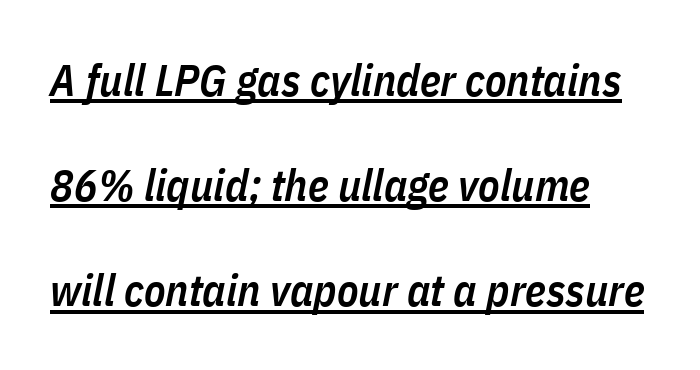
The image shows 44 px semibold, condensed type, italic (leaning right); set left-aligned, loose line spacing (2.39x), normal letter spacing, underlined; low stroke contrast and a medium x-height.
